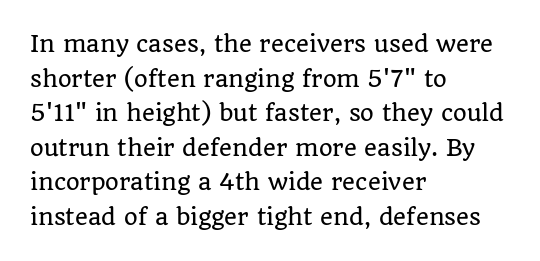
{"italic": "no", "underline": "no", "align": "left", "line_spacing": "normal", "line_spacing_ratio": 1.57, "letter_spacing": "normal", "letter_spacing_em": 0.0, "glyph_px": 22}
